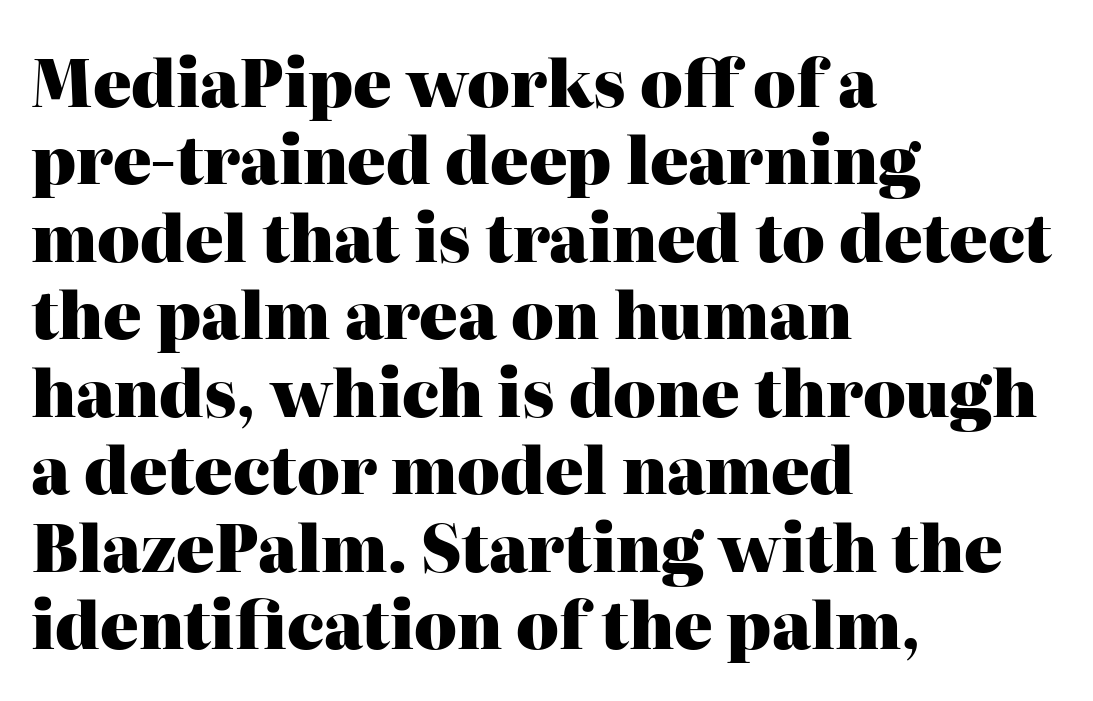
{"serif": "yes", "italic": "no", "bold": "yes", "weight": "heavy", "width": "normal", "stroke_contrast": "high", "x_height": "medium", "monospaced": "no", "underline": "no", "align": "left", "line_spacing_ratio": 1.21, "letter_spacing": "normal", "letter_spacing_em": 0.0, "glyph_px": 64}
